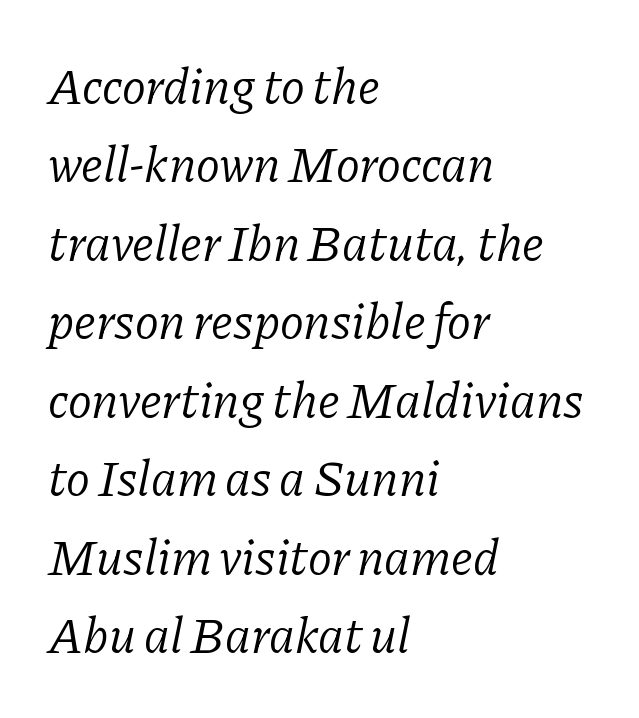
{"serif": "yes", "italic": "yes", "lean": "right", "slant_degrees": 11, "bold": "no", "weight": "light", "width": "normal", "stroke_contrast": "low", "x_height": "medium", "monospaced": "no", "underline": "no", "align": "left", "line_spacing": "normal", "line_spacing_ratio": 1.57, "letter_spacing": "normal", "letter_spacing_em": 0.0, "glyph_px": 50}
